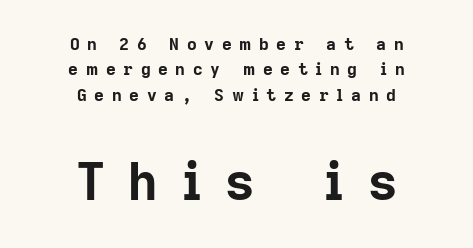
Q: Is the text bold? A: Yes.
Q: Is the text italic (slanted)? A: No, it is upright.
Q: Is the typeface a serif or a sans-serif typeface? A: Sans-serif.
Q: Is the text underlined? A: No.
Q: How is the paragraph aligned? A: Centered.
Q: Is the spacing between letters normal or unusually wide? A: Unusually wide.
Q: Is the spacing between lines tight, normal or loose? A: Normal.
Q: Which block of text is set in a larger size, the first (top) or the second (bottom)? A: The second (bottom) one.
Q: Width (condensed, normal, or wide)? A: Normal.
Q: Stroke contrast? A: Low.
Q: x-height? A: Medium.
Q: Monospaced? A: No.
